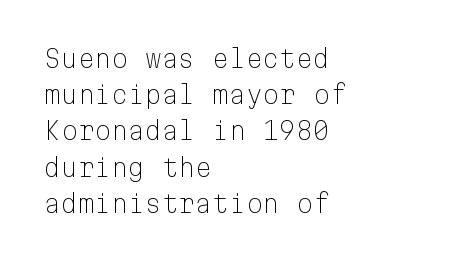
{"italic": "no", "bold": "no", "underline": "no", "align": "left", "line_spacing": "normal", "line_spacing_ratio": 1.51, "letter_spacing": "normal", "letter_spacing_em": 0.0, "glyph_px": 24}
